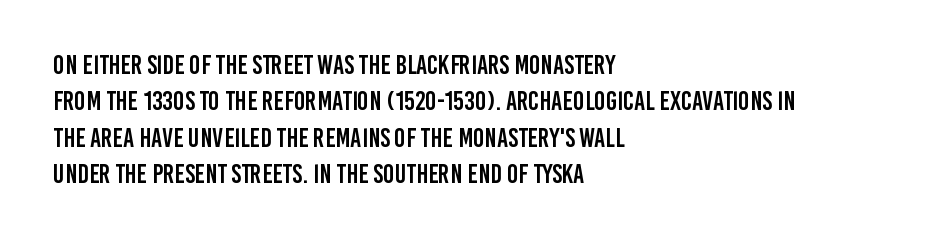
{"italic": "no", "underline": "no", "align": "left", "line_spacing": "normal", "line_spacing_ratio": 1.35, "letter_spacing": "normal", "letter_spacing_em": 0.0, "glyph_px": 27}
